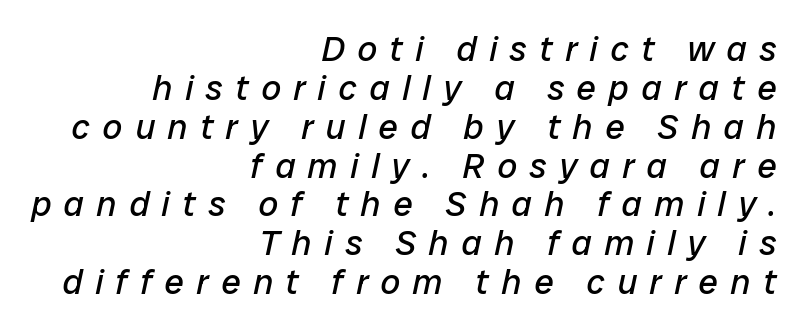
{"italic": "yes", "lean": "right", "slant_degrees": 12, "bold": "no", "weight": "regular", "width": "normal", "stroke_contrast": "low", "x_height": "medium", "monospaced": "no", "underline": "no", "align": "right", "line_spacing": "tight", "line_spacing_ratio": 1.11, "letter_spacing": "wide", "letter_spacing_em": 0.36, "glyph_px": 35}
